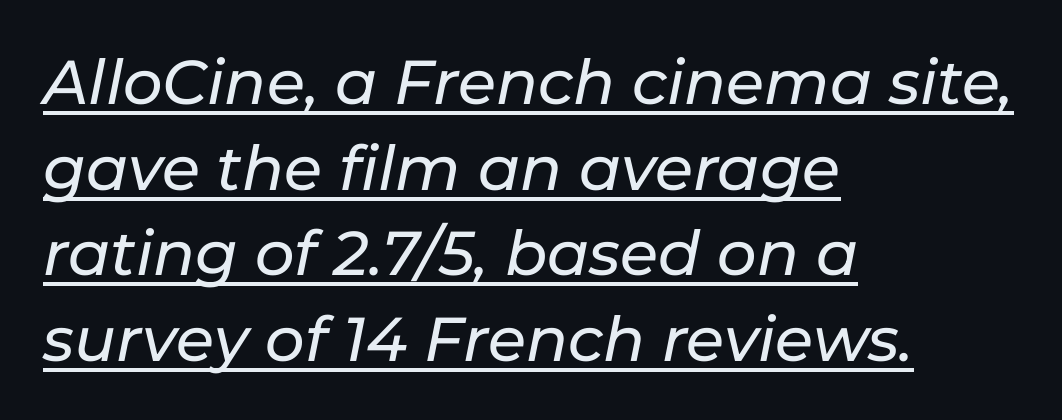
This is oblique type, the kind used for emphasis or titles. Summary of vertical rhythm: regular, with standard interline spacing. The text block is weighted toward the left margin, trailing off unevenly rightward. This rendering features underlined lettering.
